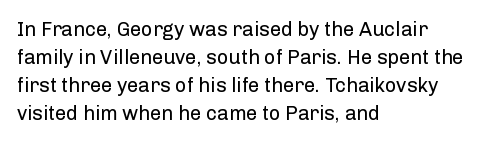
The image shows 20 px text type, upright; set left-aligned, normal line spacing (1.4x), normal letter spacing, not underlined.
